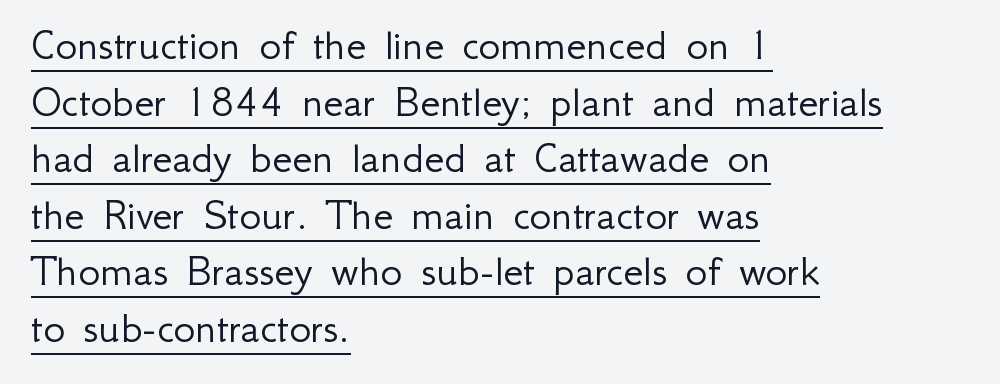
The image shows 46 px light sans-serif type, upright; set left-aligned, line spacing 1.23x, normal letter spacing, underlined; low stroke contrast and a small x-height.
